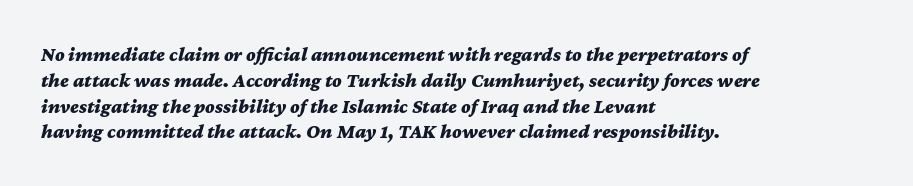
The image shows 20 px bold type, italic (leaning right); set left-aligned, normal line spacing (1.29x), normal letter spacing, not underlined.
